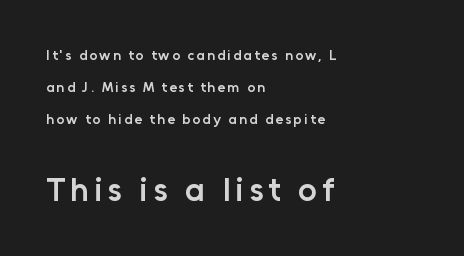
Q: Is the text bold? A: Semi-bold.
Q: Is the text italic (slanted)? A: No, it is upright.
Q: Is the typeface a serif or a sans-serif typeface? A: Sans-serif.
Q: Is the text underlined? A: No.
Q: How is the paragraph aligned? A: Left-aligned.
Q: Is the spacing between lines tight, normal or loose? A: Loose.
Q: Which block of text is set in a larger size, the first (top) or the second (bottom)? A: The second (bottom) one.
Q: Width (condensed, normal, or wide)? A: Normal.
Q: Stroke contrast? A: Low.
Q: x-height? A: Medium.
Q: Monospaced? A: No.
